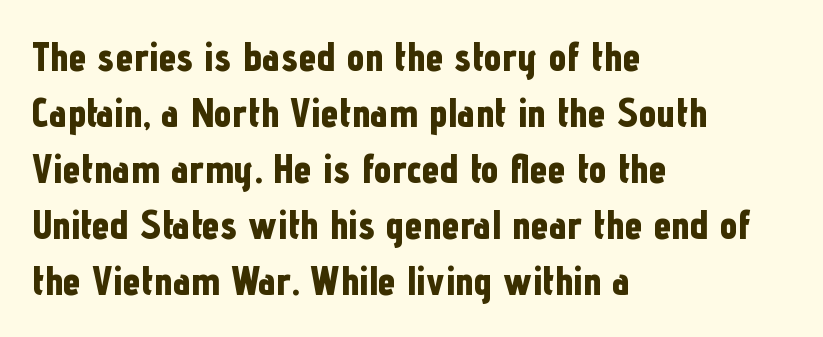
The type sits square on the baseline with zero lean. Pretty heavy lettering here — definitely bold. This rendering employs a face without finishing strokes, i.e., a sans-serif. The space beneath each line is pristine and unruled. You could not count columns in this text — the font is proportionally spaced.
